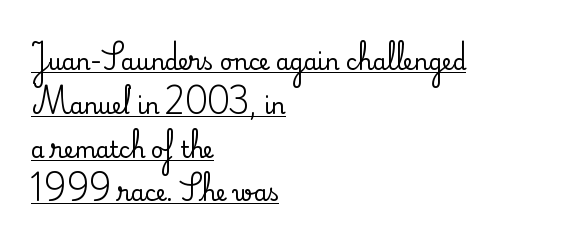
The image shows 22 px text type, upright; set left-aligned, loose line spacing (1.99x), normal letter spacing, underlined.
